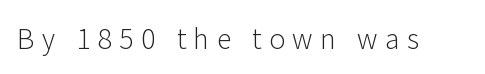
{"italic": "no", "bold": "no", "underline": "no", "letter_spacing": "wide", "letter_spacing_em": 0.28, "glyph_px": 27}
